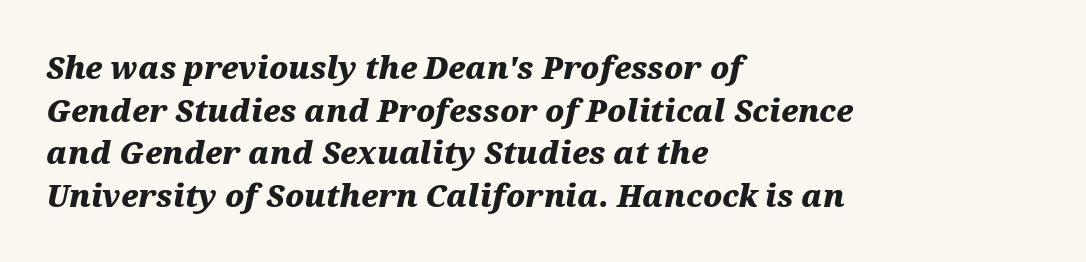
Caption: multi-line text, flush left, ragged right. This is oblique type, the kind used for emphasis or titles. The face used here is proportionally spaced, like ordinary book or web type. A bare baseline throughout the passage. Does extra space separate the letters? No, they use regular spacing. Compared with an ordinary text face, these strokes are far heavier — a full bold.
